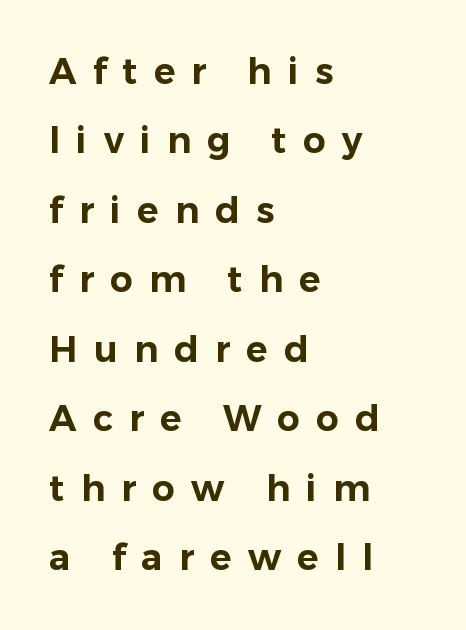
Q: Is the text italic (slanted)? A: No, it is upright.
Q: Is the typeface a serif or a sans-serif typeface? A: Sans-serif.
Q: Is the text underlined? A: No.
Q: How is the paragraph aligned? A: Left-aligned.
Q: Is the spacing between letters normal or unusually wide? A: Unusually wide.
Q: Is the spacing between lines tight, normal or loose? A: Loose.
Q: Width (condensed, normal, or wide)? A: Normal.
Q: Stroke contrast? A: Low.
Q: x-height? A: Medium.
Q: Monospaced? A: No.
